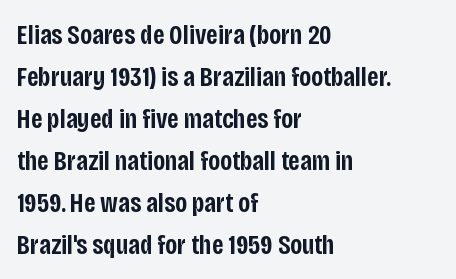
{"serif": "no", "italic": "no", "bold": "semi", "weight": "semibold", "width": "condensed", "stroke_contrast": "low", "x_height": "large", "monospaced": "no", "underline": "no", "align": "left", "line_spacing": "normal", "line_spacing_ratio": 1.5, "letter_spacing": "normal", "letter_spacing_em": 0.0, "glyph_px": 28}
